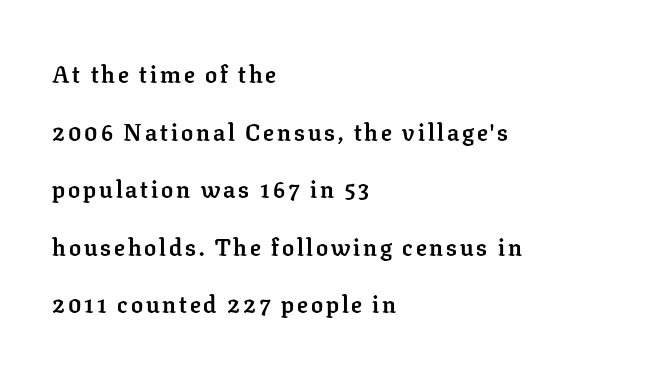
Which margin do the lines hug? The left one — the right edge is uneven. Just letters on the line, the space beneath them empty. Heft: maximum for text — a bold. Is there any slant? The stems are plumb.
